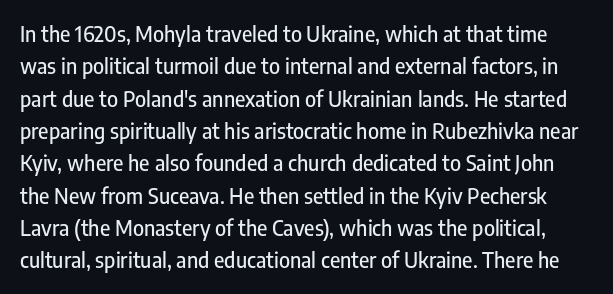
Interline gaps are of average width in this sample. Caption: standard tracking, unaltered. Tall strokes in this sample are plumb rather than angled. Descender tails drop into unmarked territory.
